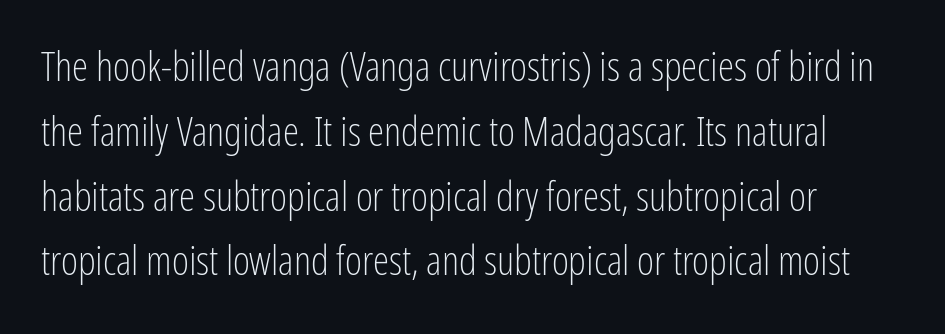
The image shows 41 px light, condensed sans-serif type, upright; set left-aligned, normal line spacing (1.58x), normal letter spacing, not underlined; low stroke contrast and a medium x-height.
